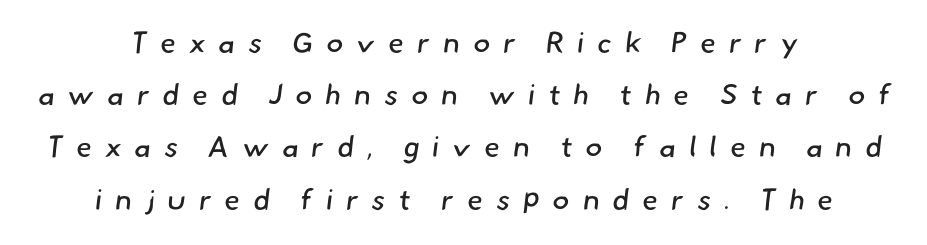
The image shows 29 px regular-weight sans-serif type; set centered, line spacing 1.8x, unusually wide letter spacing (+0.44 em), not underlined; low stroke contrast and a small x-height.
